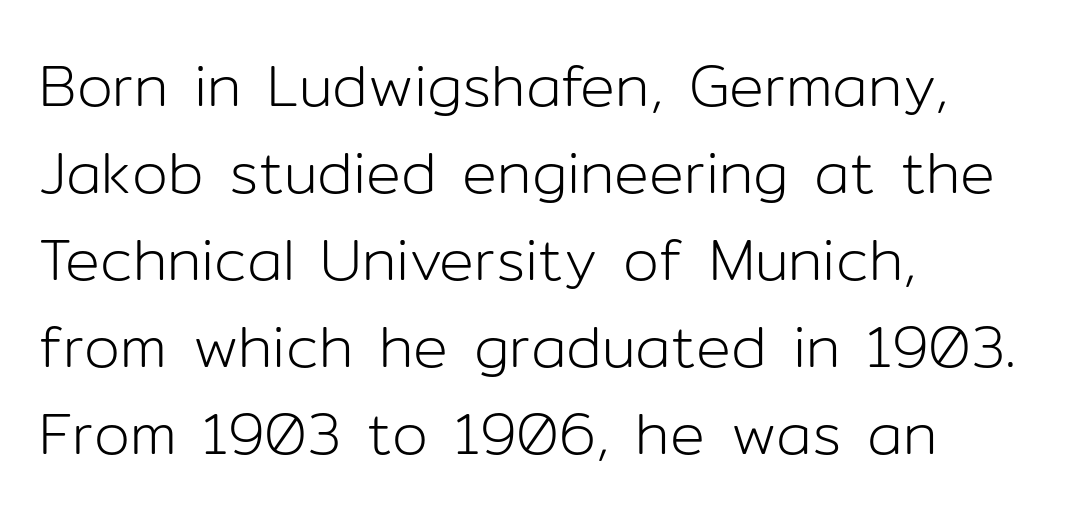
The image shows 58 px light sans-serif type, upright; set left-aligned, normal line spacing (1.5x), normal letter spacing, not underlined; low stroke contrast and a medium x-height.
